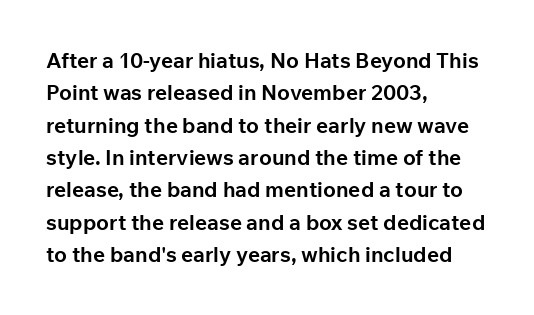
{"italic": "no", "bold": "yes", "underline": "no", "align": "left", "line_spacing": "normal", "line_spacing_ratio": 1.54, "letter_spacing": "normal", "letter_spacing_em": 0.0, "glyph_px": 21}
